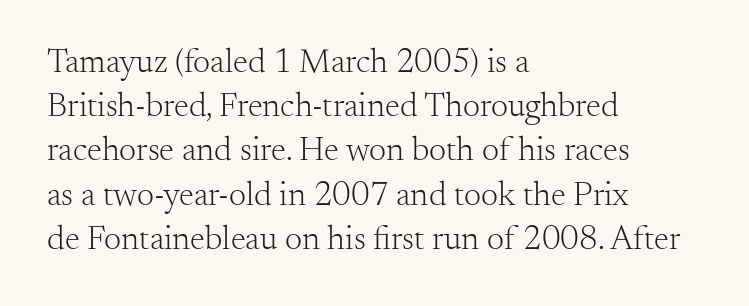
The image shows 34 px light serif type, upright; set left-aligned, normal line spacing (1.3x), normal letter spacing, not underlined; medium stroke contrast and a small x-height.
